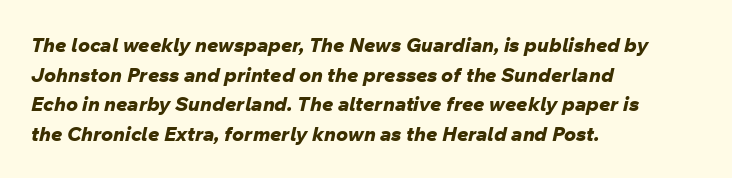
The image shows 20 px bold type, italic (leaning right); set left-aligned, normal line spacing (1.48x), normal letter spacing, not underlined.
